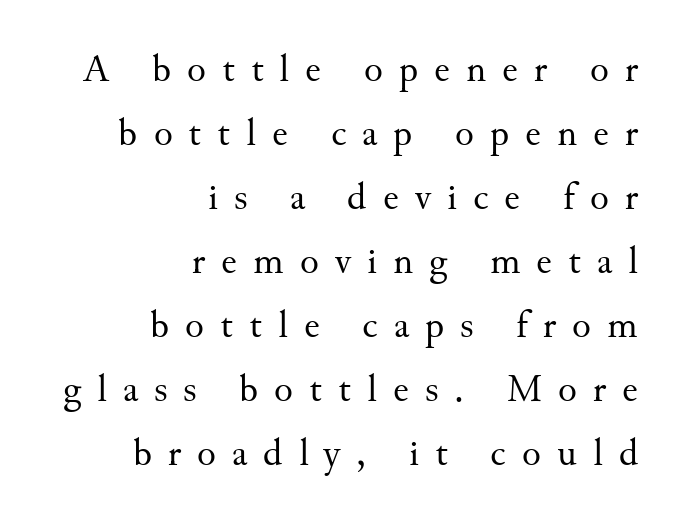
{"serif": "yes", "italic": "no", "bold": "no", "weight": "regular", "width": "normal", "stroke_contrast": "medium", "x_height": "small", "monospaced": "no", "underline": "no", "align": "right", "line_spacing": "normal", "line_spacing_ratio": 1.64, "letter_spacing": "wide", "letter_spacing_em": 0.41, "glyph_px": 39}
